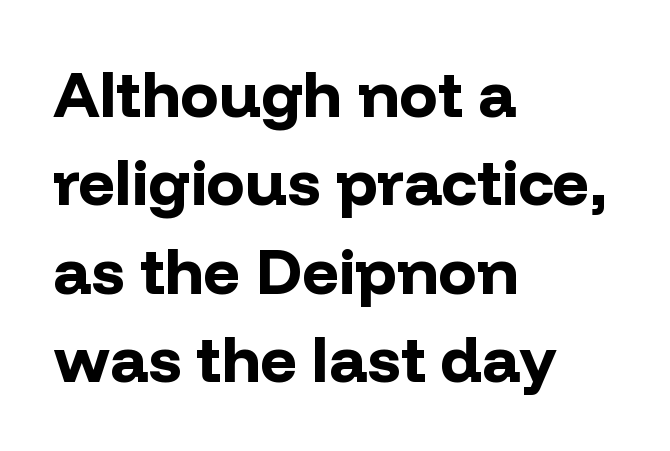
This block has exactly the height ordinary leading produces. Observe the absence of serifs on each vertical stroke in this sample. Notice how the stems are strictly vertical — no italics here. The paragraph has a hard left edge and a soft right edge.
